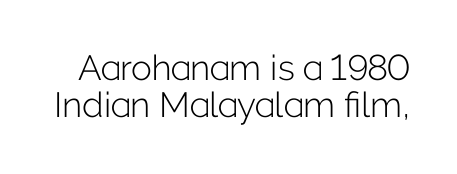
{"serif": "no", "italic": "no", "bold": "no", "weight": "light", "width": "normal", "stroke_contrast": "low", "x_height": "medium", "monospaced": "no", "underline": "no", "line_spacing": "tight", "line_spacing_ratio": 1.07, "letter_spacing": "normal", "letter_spacing_em": 0.0, "glyph_px": 35}
